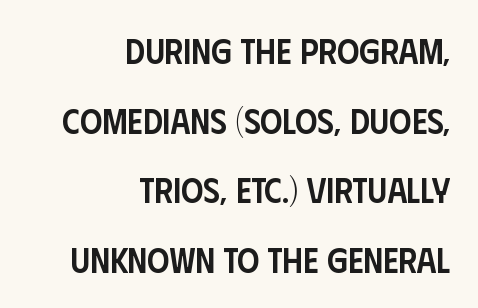
You could call the tracking neutral — neither tight nor loose. The zone under the glyphs is completely vacant. Grotesque or geometric, the face here clearly has no serifs. Think of a printed novel: that variable character pitch is what you see here. The specimen reads as upright at a glance. Caption: semibold face, moderately heavy strokes.
